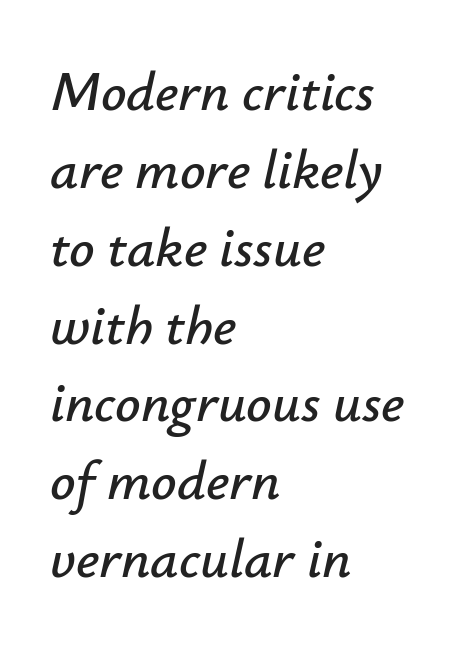
{"italic": "yes", "lean": "right", "slant_degrees": 12, "width": "normal", "stroke_contrast": "low", "x_height": "small", "monospaced": "no", "underline": "no", "align": "left", "line_spacing": "normal", "line_spacing_ratio": 1.39, "letter_spacing": "normal", "letter_spacing_em": 0.0, "glyph_px": 56}
